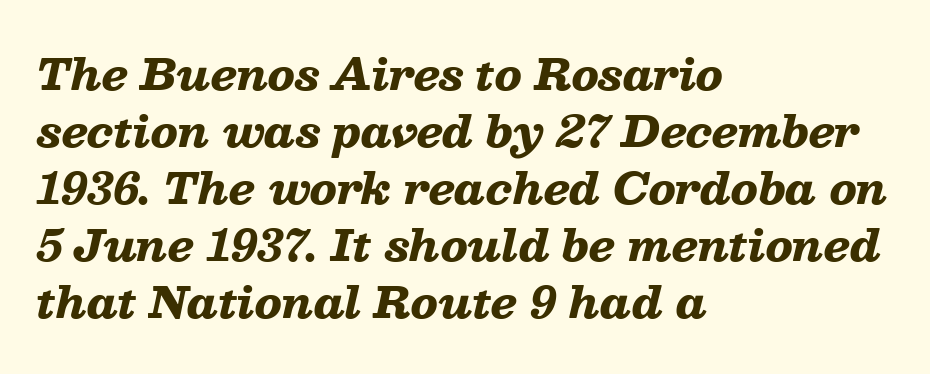
The image shows 42 px heavy, wide type, italic (leaning right); set left-aligned, normal line spacing (1.36x), normal letter spacing, not underlined; low stroke contrast and a medium x-height.
